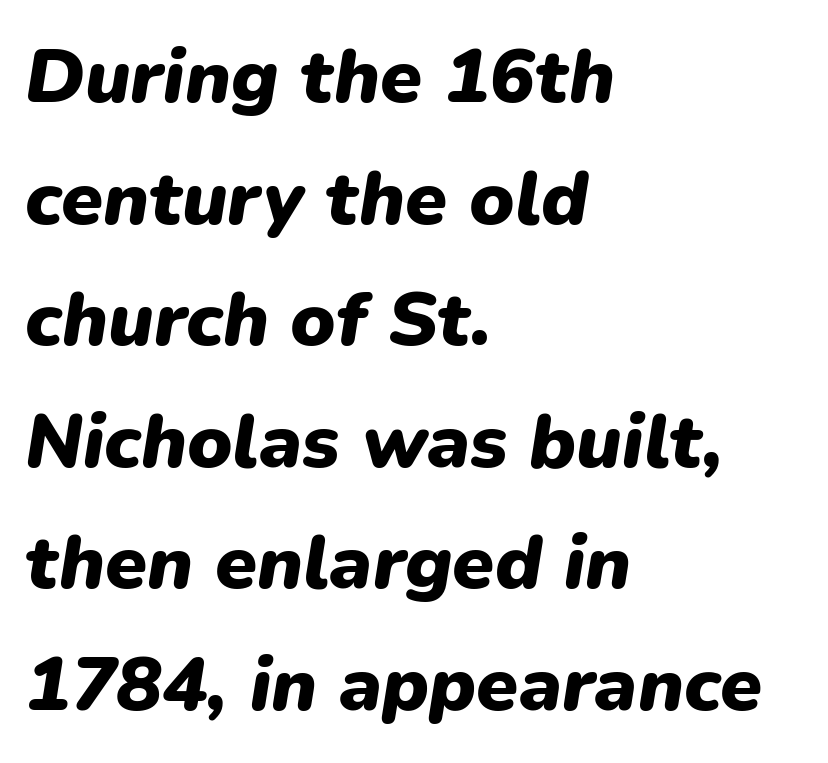
Q: Is the text bold? A: Yes.
Q: Is the text italic (slanted)? A: Yes, it leans right by about 9 degrees.
Q: Is the text underlined? A: No.
Q: How is the paragraph aligned? A: Left-aligned.
Q: Is the spacing between letters normal or unusually wide? A: Normal.
Q: Is the spacing between lines tight, normal or loose? A: Normal.
Q: Width (condensed, normal, or wide)? A: Normal.
Q: Stroke contrast? A: Low.
Q: x-height? A: Medium.
Q: Monospaced? A: No.
